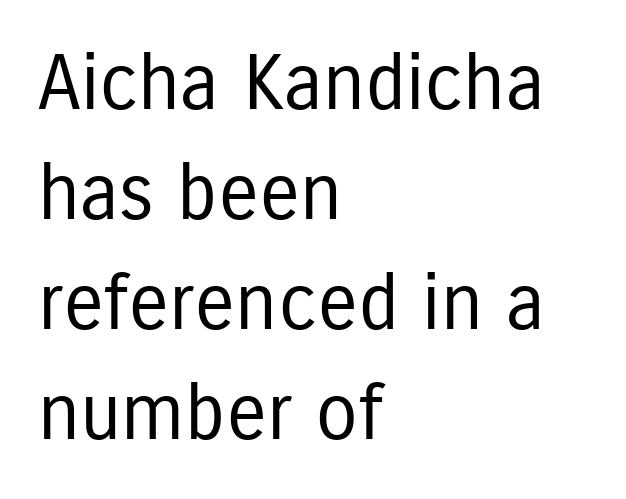
The image shows 77 px regular-weight, condensed sans-serif type, upright; set left-aligned, normal line spacing (1.43x), normal letter spacing, not underlined; low stroke contrast and a medium x-height.
